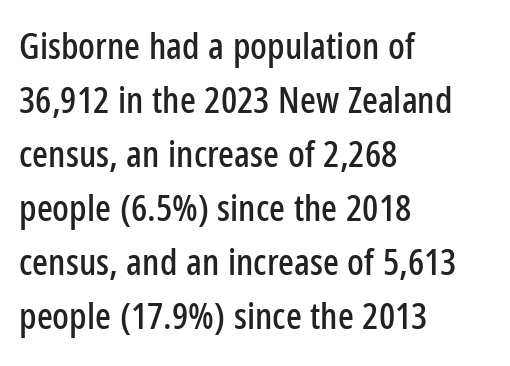
Ascenders rise straight up at ninety degrees. Does extra space separate the letters? No, they use regular spacing. Is this a fixed-width face? No — the glyphs have proportional, varying widths. Rows of type keep a routine distance in the vertical direction. Alignment: flush left. The letters carry no serifs — their stems end cleanly without finishing strokes.
